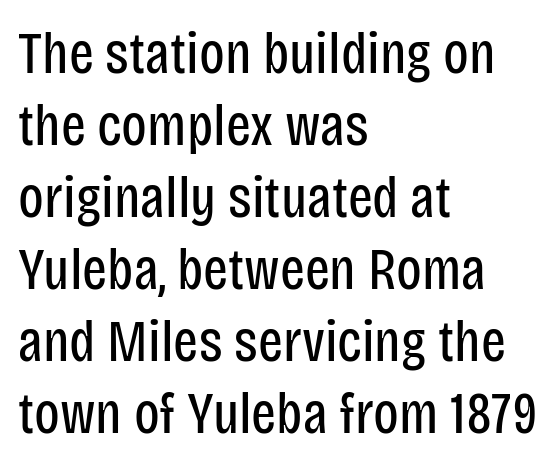
Q: Is the text bold? A: No.
Q: Is the text italic (slanted)? A: No, it is upright.
Q: Is the typeface a serif or a sans-serif typeface? A: Sans-serif.
Q: Is the text underlined? A: No.
Q: How is the paragraph aligned? A: Left-aligned.
Q: Is the spacing between letters normal or unusually wide? A: Normal.
Q: Width (condensed, normal, or wide)? A: Condensed.
Q: Stroke contrast? A: Low.
Q: x-height? A: Large.
Q: Monospaced? A: No.
